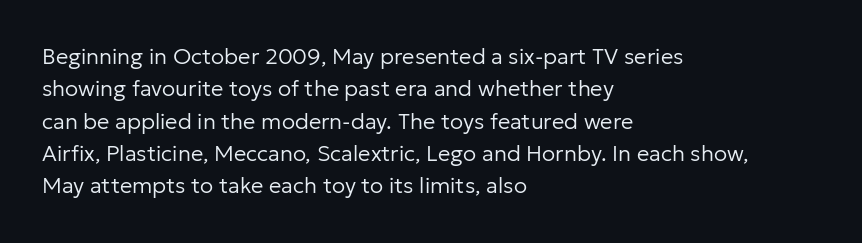
Does extra space separate the letters? No, they use regular spacing. Compared with a typical body face, this is equally light or lighter still. Casual observation: everything's shoved over to the left. This sample keeps an unexceptional amount of space between lines.
